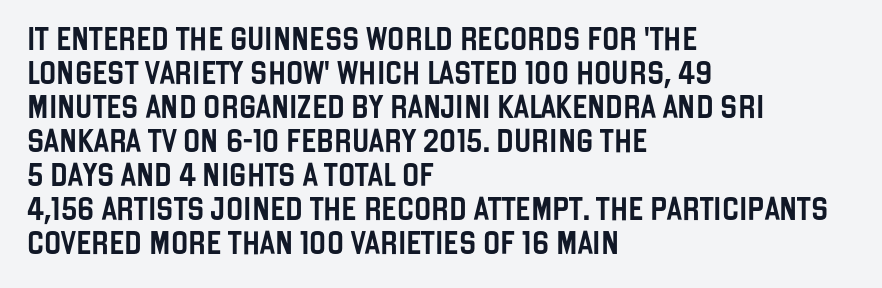
Clear beneath every line of the passage. Notice how descenders clear the ascenders below comfortably — that's standard leading. In terms of letterspacing, this is plain default setting. The lettering stays uniformly vertical, giving the passage a roman look. The lines in this sample share a left origin and differ only in where they stop.
